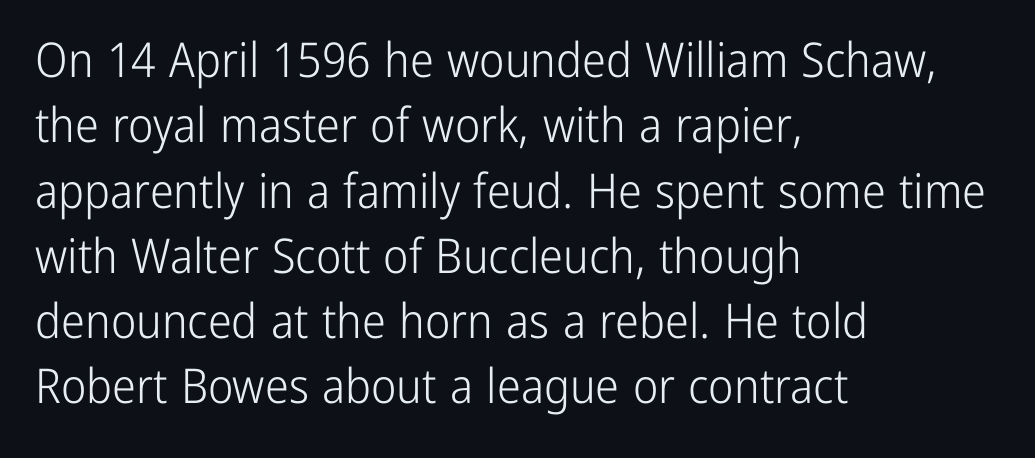
No italicization has been applied; the sample stays upright. The face used here is a sans, in the tradition of grotesques and geometrics. Stems here are at most as thick as an everyday book face. Regular leading. The foot of each line stays bare and open.
